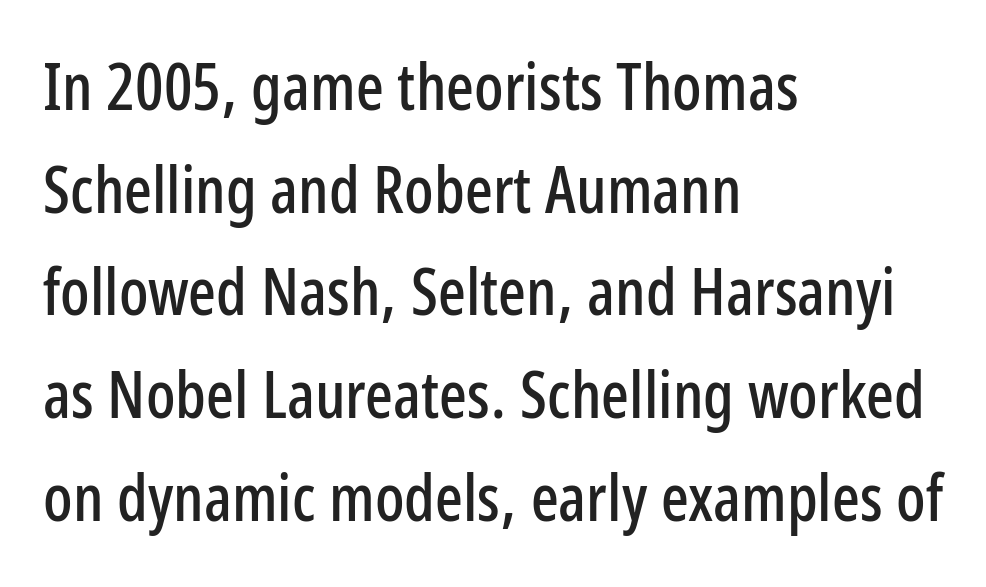
The image shows 65 px condensed sans-serif type, upright; set left-aligned, normal line spacing (1.58x), normal letter spacing, not underlined; low stroke contrast and a medium x-height.
